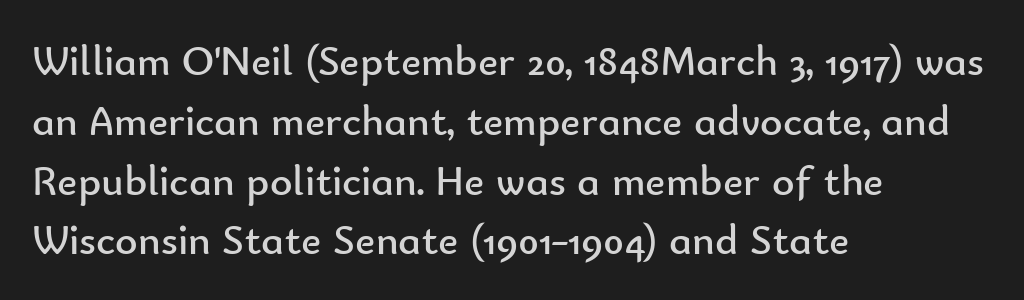
Examine the stroke ends and you'll find no serifs. Each row of text sits above clean, open space. Notice how the passage keeps a crisp vertical edge on the left only. The line-height multiplier appears to be the usual default. These lines are rendered in a variable-pitch font.
